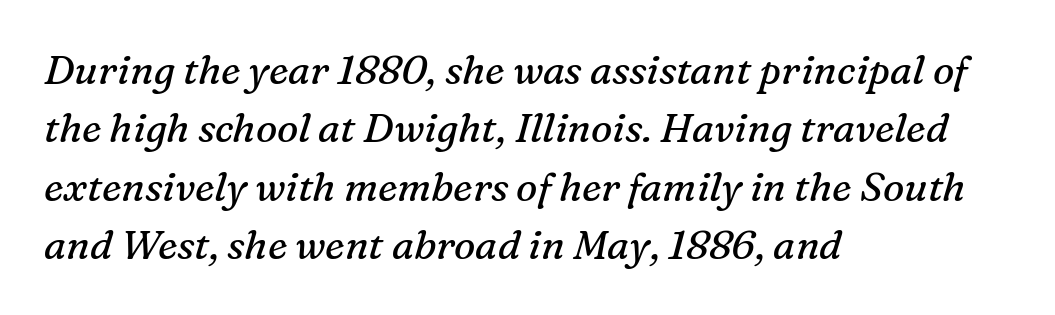
The image shows 40 px regular-weight serif type, italic (leaning right); set left-aligned, normal line spacing (1.46x), normal letter spacing, not underlined; medium stroke contrast and a medium x-height.
